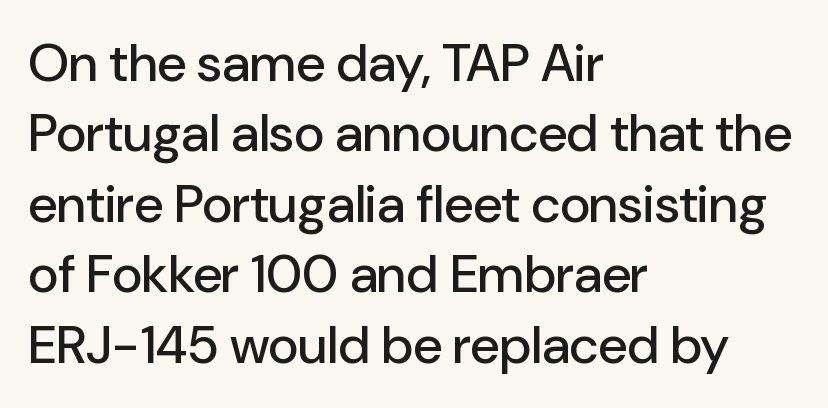
{"serif": "no", "italic": "no", "width": "normal", "stroke_contrast": "low", "x_height": "medium", "monospaced": "no", "underline": "no", "align": "left", "line_spacing": "normal", "line_spacing_ratio": 1.33, "letter_spacing": "normal", "letter_spacing_em": 0.0, "glyph_px": 53}
